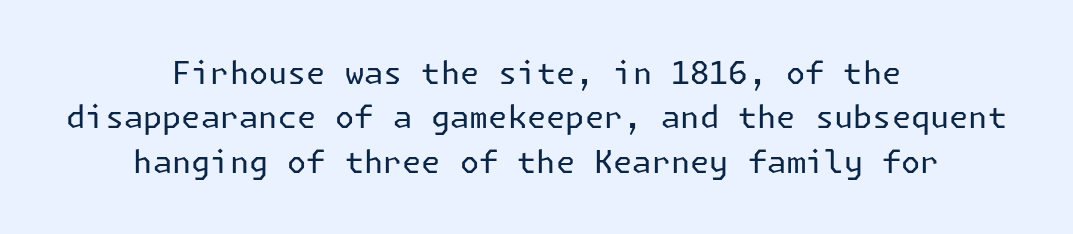
The image shows 31 px regular-weight sans-serif type, upright; set centered, normal line spacing (1.43x), normal letter spacing, not underlined; low stroke contrast and a medium x-height.
